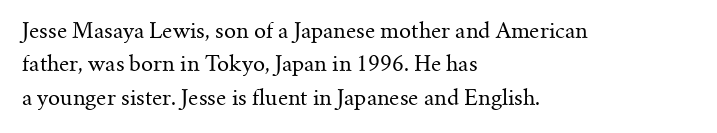
{"italic": "no", "bold": "no", "underline": "no", "align": "left", "line_spacing": "normal", "line_spacing_ratio": 1.59, "letter_spacing": "normal", "letter_spacing_em": 0.0, "glyph_px": 21}
